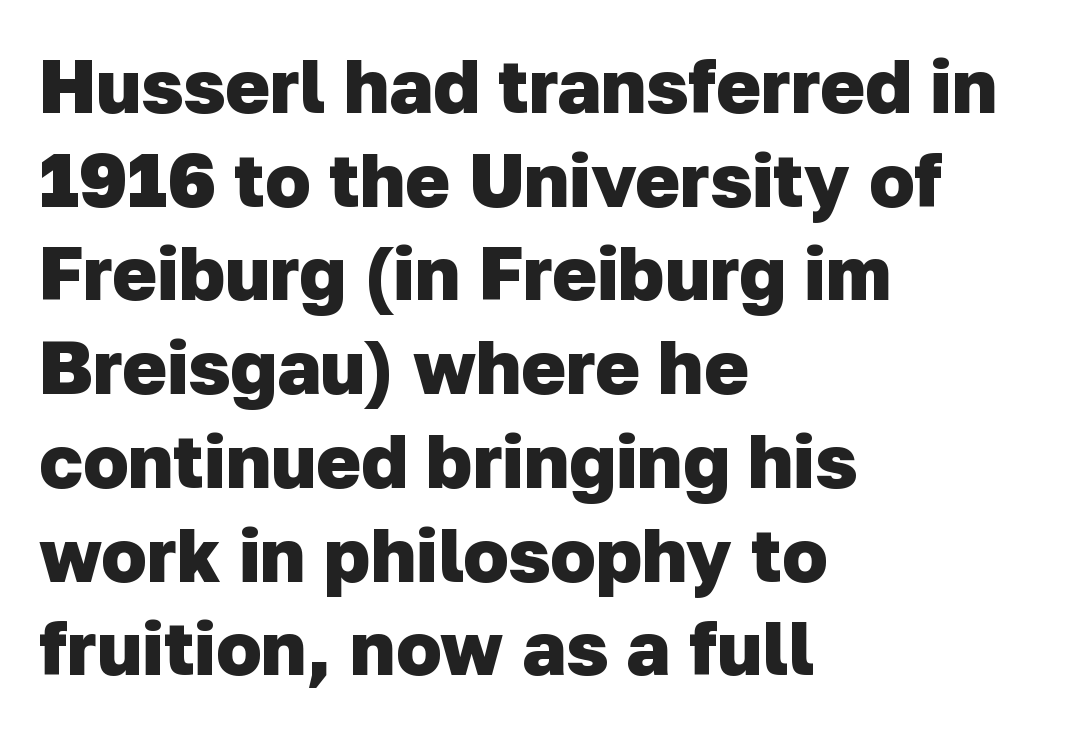
{"serif": "no", "bold": "yes", "weight": "heavy", "width": "normal", "stroke_contrast": "low", "x_height": "medium", "monospaced": "no", "underline": "no", "align": "left", "line_spacing": "normal", "line_spacing_ratio": 1.25, "letter_spacing": "normal", "letter_spacing_em": 0.0, "glyph_px": 75}
